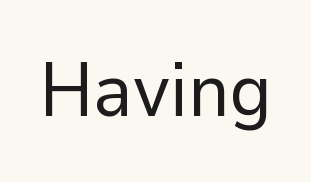
{"serif": "no", "italic": "no", "bold": "no", "weight": "regular", "width": "normal", "stroke_contrast": "low", "x_height": "medium", "monospaced": "no", "underline": "no", "letter_spacing": "normal", "letter_spacing_em": 0.0, "glyph_px": 76}
